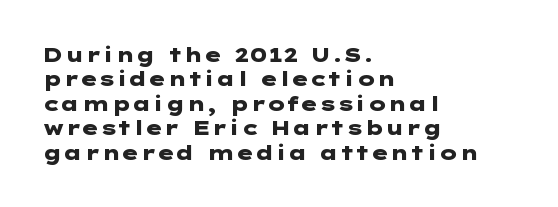
In terms of weight, the rendering is a true, heavy bold. In CSS terms this would be text-align: left. This rendering leaves character spacing at its baseline value. Honestly, there is no underline to notice here at all. The typography opts for an upright posture over an oblique one.
